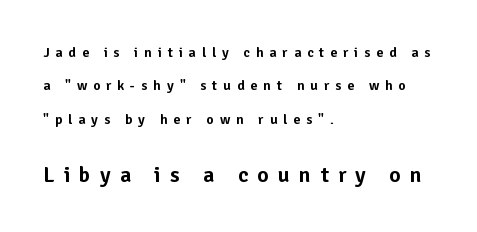
Q: Is the text italic (slanted)? A: No, it is upright.
Q: Is the text underlined? A: No.
Q: How is the paragraph aligned? A: Left-aligned.
Q: Is the spacing between letters normal or unusually wide? A: Unusually wide.
Q: Is the spacing between lines tight, normal or loose? A: Loose.
Q: Which block of text is set in a larger size, the first (top) or the second (bottom)? A: The second (bottom) one.
